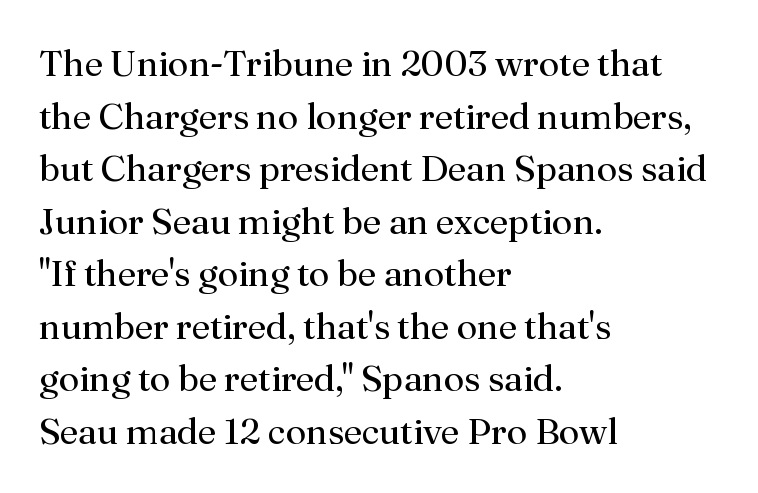
Q: Is the text bold? A: No.
Q: Is the text italic (slanted)? A: No, it is upright.
Q: Is the typeface a serif or a sans-serif typeface? A: Serif.
Q: Is the text underlined? A: No.
Q: How is the paragraph aligned? A: Left-aligned.
Q: Is the spacing between letters normal or unusually wide? A: Normal.
Q: Is the spacing between lines tight, normal or loose? A: Normal.
Q: Width (condensed, normal, or wide)? A: Normal.
Q: Stroke contrast? A: Medium.
Q: x-height? A: Small.
Q: Monospaced? A: No.
